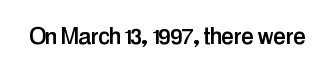
{"serif": "no", "italic": "no", "width": "condensed", "stroke_contrast": "low", "x_height": "medium", "monospaced": "no", "underline": "no", "letter_spacing": "normal", "letter_spacing_em": 0.0, "glyph_px": 29}
